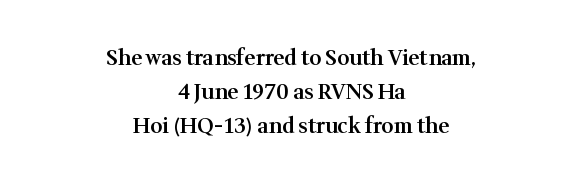
The image shows 21 px text type, upright; set centered, normal line spacing (1.62x), normal letter spacing, not underlined.
